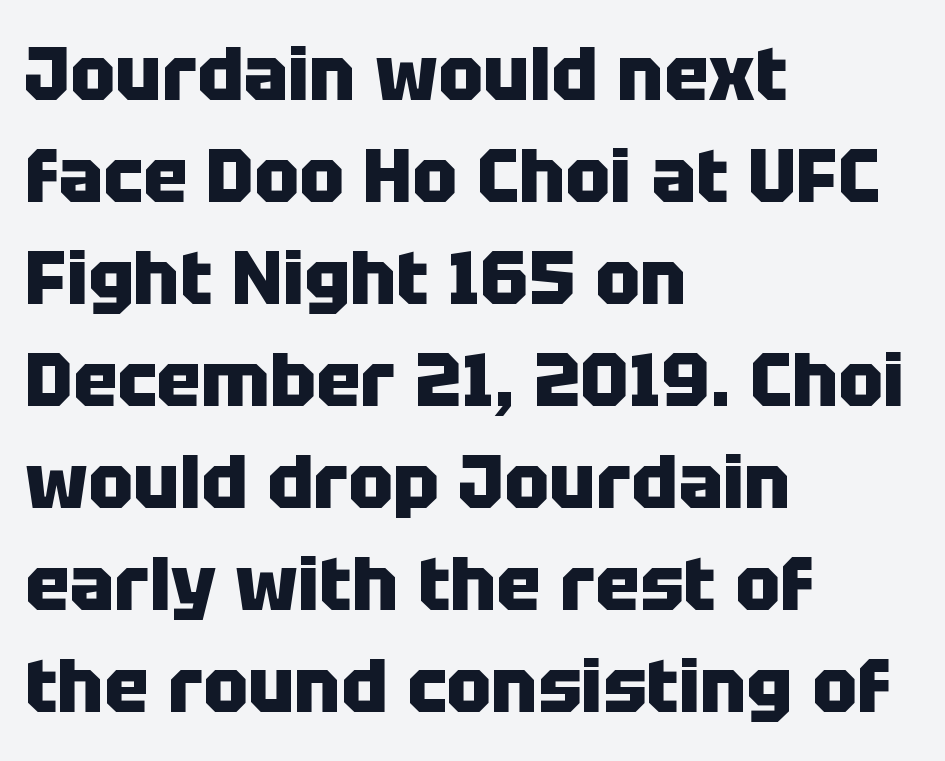
The image shows 75 px heavy sans-serif type, upright; set left-aligned, normal line spacing (1.36x), normal letter spacing, not underlined; low stroke contrast and a large x-height.
